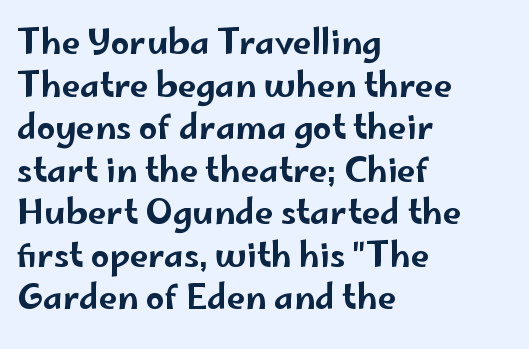
The image shows 33 px wide sans-serif type, upright; set left-aligned, normal line spacing (1.29x), normal letter spacing, not underlined; low stroke contrast and a small x-height.
